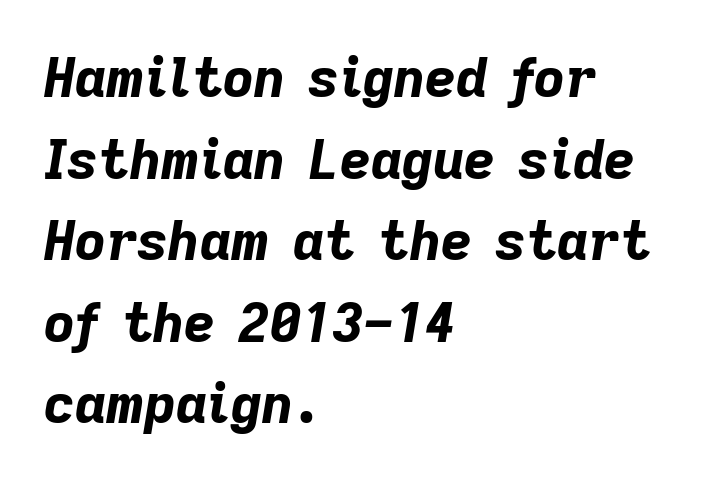
{"italic": "yes", "lean": "right", "slant_degrees": 9, "bold": "yes", "weight": "bold", "width": "normal", "stroke_contrast": "low", "x_height": "medium", "monospaced": "no", "underline": "no", "align": "left", "line_spacing": "normal", "line_spacing_ratio": 1.51, "letter_spacing": "normal", "letter_spacing_em": 0.0, "glyph_px": 54}
